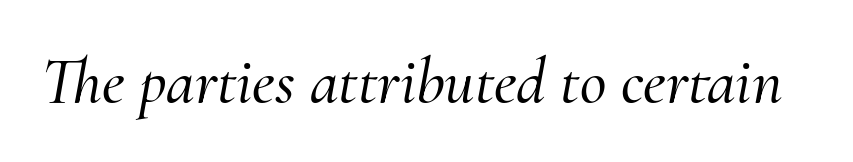
The glyphs in this specimen are seriffed. The letters are slanted; this is an italic face. The horizontal fit of the characters is conventional and even. Has an underline been added? It has not. Character widths vary here, with narrow letters taking less room than wide ones.
